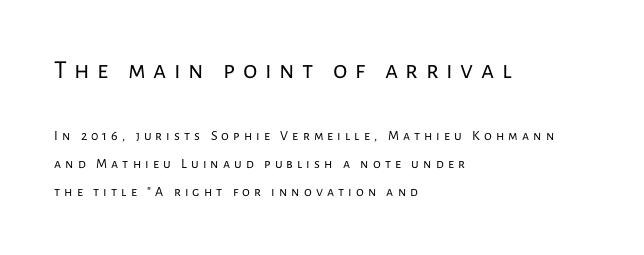
Q: Is the text bold? A: No.
Q: Is the text italic (slanted)? A: No, it is upright.
Q: Is the text underlined? A: No.
Q: How is the paragraph aligned? A: Left-aligned.
Q: Is the spacing between letters normal or unusually wide? A: Unusually wide.
Q: Is the spacing between lines tight, normal or loose? A: Loose.
Q: Which block of text is set in a larger size, the first (top) or the second (bottom)? A: The first (top) one.
